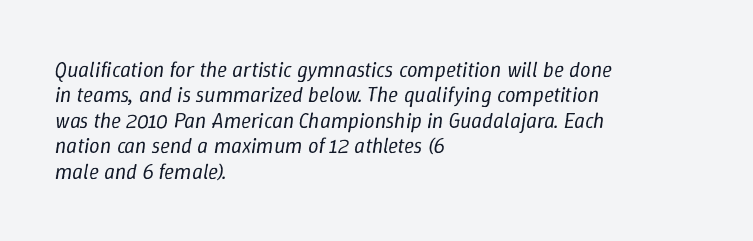
Nobody drew a line under any word here. Rendered with sloped, italic letterforms. The gaps between neighbouring characters are ordinary and unremarkable. This sample is left-justified, so line endings fall wherever the words run out. Nothing heavy about these letters — not bold at all.
